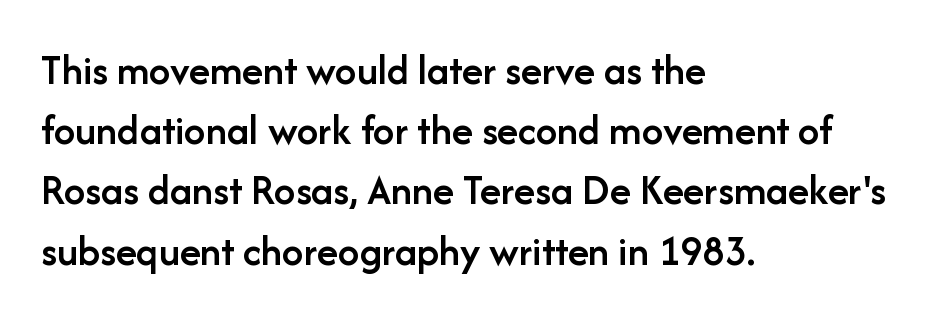
Q: Is the text bold? A: Semi-bold.
Q: Is the text italic (slanted)? A: No, it is upright.
Q: Is the typeface a serif or a sans-serif typeface? A: Sans-serif.
Q: Is the text underlined? A: No.
Q: How is the paragraph aligned? A: Left-aligned.
Q: Is the spacing between letters normal or unusually wide? A: Normal.
Q: Is the spacing between lines tight, normal or loose? A: Normal.
Q: Width (condensed, normal, or wide)? A: Normal.
Q: Stroke contrast? A: Low.
Q: x-height? A: Medium.
Q: Monospaced? A: No.
